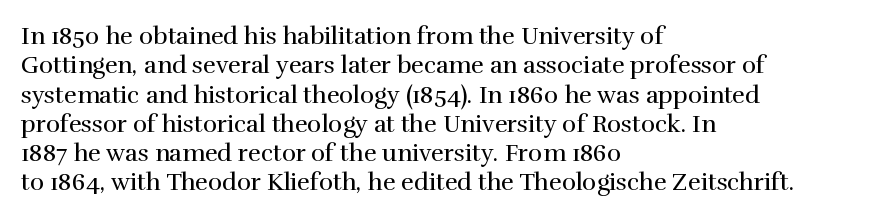
{"italic": "no", "bold": "no", "underline": "no", "align": "left", "line_spacing_ratio": 1.22, "letter_spacing": "normal", "letter_spacing_em": 0.0, "glyph_px": 24}
